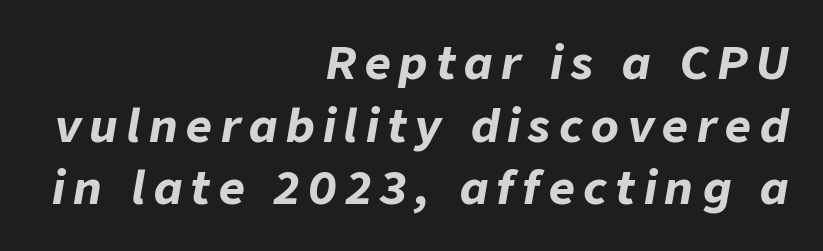
{"italic": "yes", "lean": "right", "slant_degrees": 9, "bold": "yes", "weight": "bold", "width": "normal", "stroke_contrast": "low", "x_height": "medium", "monospaced": "no", "underline": "no", "align": "right", "line_spacing": "normal", "line_spacing_ratio": 1.39, "glyph_px": 45}
